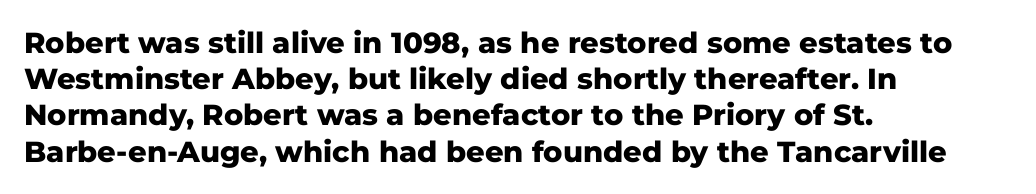
The image shows 29 px heavy sans-serif type, upright; set left-aligned, normal line spacing (1.25x), normal letter spacing, not underlined; low stroke contrast and a medium x-height.
